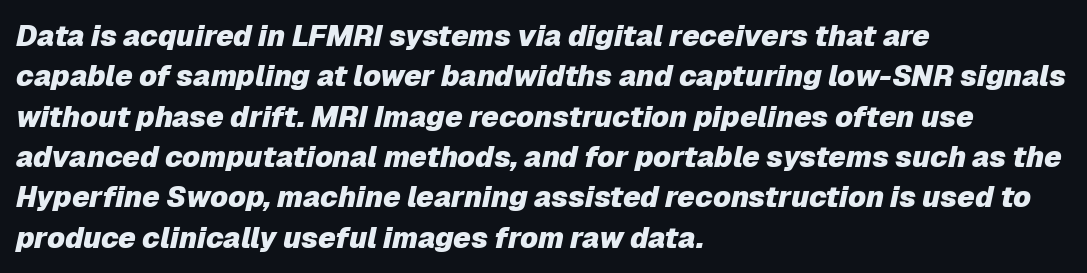
{"italic": "yes", "lean": "right", "slant_degrees": 12, "bold": "yes", "weight": "heavy", "width": "normal", "stroke_contrast": "low", "x_height": "medium", "monospaced": "no", "underline": "no", "align": "left", "line_spacing": "normal", "line_spacing_ratio": 1.39, "letter_spacing": "normal", "letter_spacing_em": 0.0, "glyph_px": 29}
